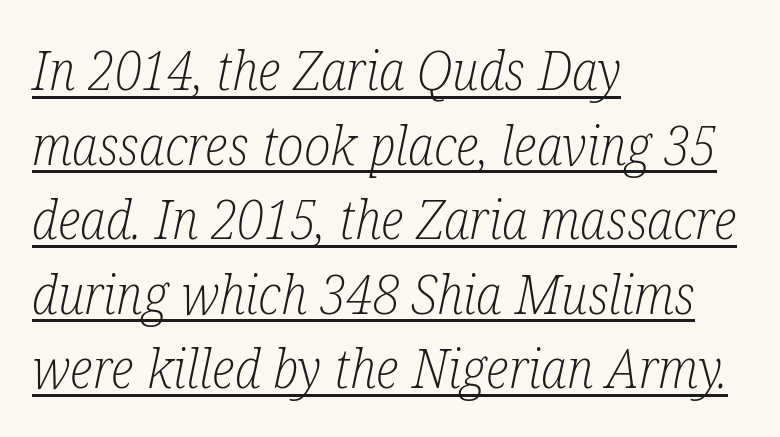
{"serif": "yes", "italic": "yes", "lean": "right", "slant_degrees": 12, "bold": "no", "weight": "light", "width": "condensed", "stroke_contrast": "low", "x_height": "medium", "monospaced": "no", "underline": "yes", "align": "left", "line_spacing": "normal", "line_spacing_ratio": 1.38, "letter_spacing": "normal", "letter_spacing_em": 0.0, "glyph_px": 54}
